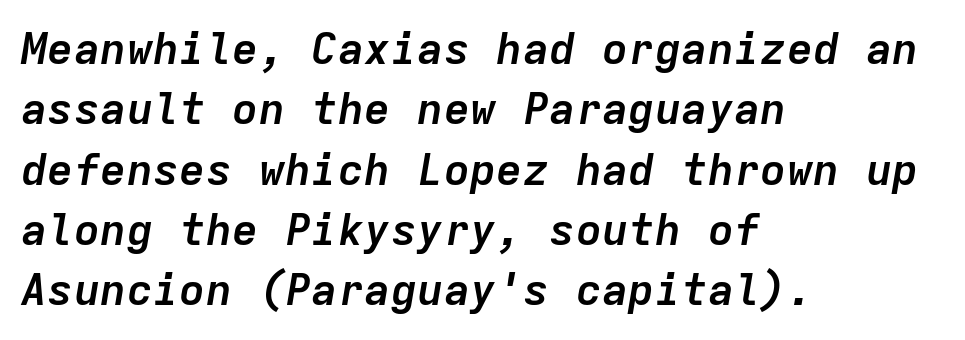
Every character here occupies the same horizontal width, giving the sample a typewriter-like rhythm. You can tell it's italic because the verticals aren't actually vertical. Typesetter's note: full bold, strokes at maximum text heaviness. Every row of glyphs begins at an identical x-position on the left. Normally led — the rows are evenly, conventionally spaced.
